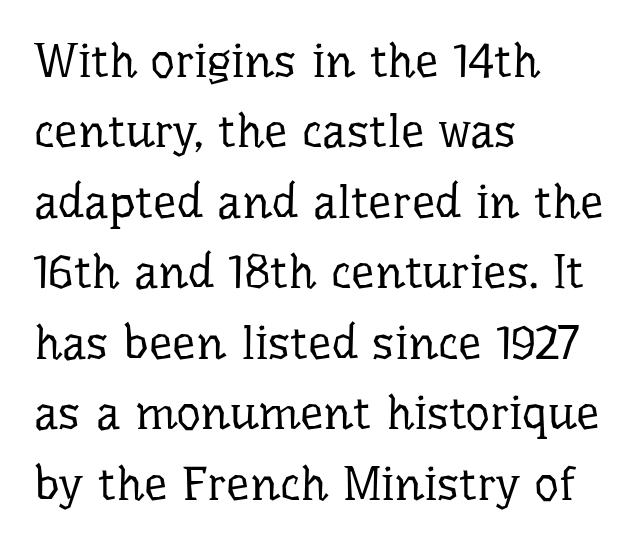
The rendering uses natural spacing where letterforms have individual widths. The passage shown has conventional tracking throughout. Rule under the text: the space is simply empty. This rendering uses left alignment, leaving the right contour irregular. No heavy texture on the line: the type isn't bold. When letters stand straight like this, we call the style roman or upright.
